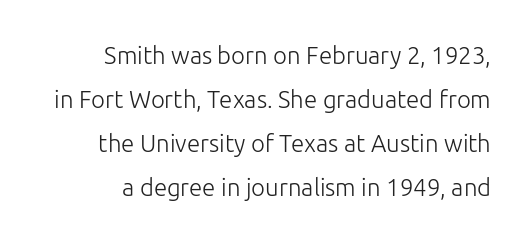
The gap between lines stays unmarked. The font's upright variant was chosen for this text. The face used here is rendered with its standard letterfit. Weight: regular or lighter.
